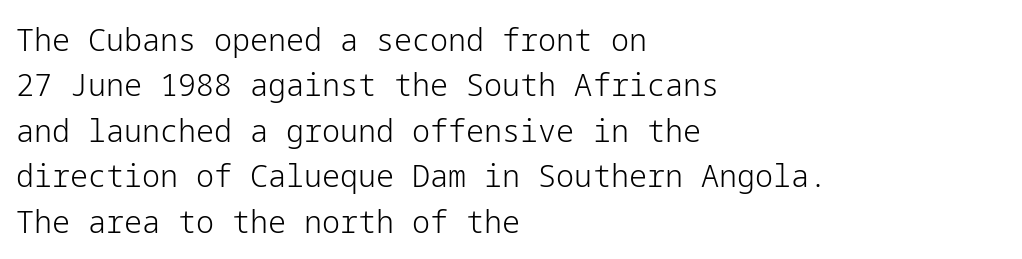
{"serif": "no", "italic": "no", "bold": "no", "weight": "light", "width": "normal", "stroke_contrast": "low", "x_height": "medium", "underline": "no", "align": "left", "line_spacing": "normal", "line_spacing_ratio": 1.42, "letter_spacing": "normal", "letter_spacing_em": 0.0, "glyph_px": 32}
